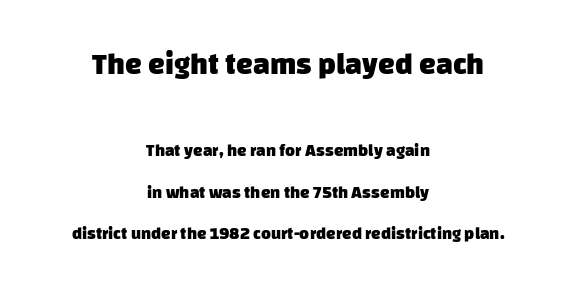
{"serif": "no", "bold": "yes", "weight": "heavy", "width": "normal", "stroke_contrast": "low", "x_height": "large", "monospaced": "no", "underline": "no", "align": "center", "line_spacing": "loose", "line_spacing_ratio": 2.46, "letter_spacing": "normal", "letter_spacing_em": 0.0, "larger_block": "first", "size_ratio": 1.76, "glyph_px": 30}
